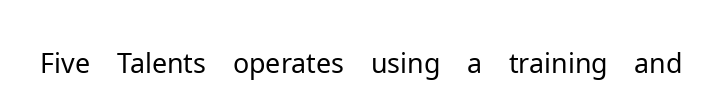
Q: Is the text bold? A: No.
Q: Is the text italic (slanted)? A: No, it is upright.
Q: Is the typeface a serif or a sans-serif typeface? A: Sans-serif.
Q: Is the text underlined? A: No.
Q: Is the spacing between letters normal or unusually wide? A: Normal.
Q: Width (condensed, normal, or wide)? A: Normal.
Q: Stroke contrast? A: Low.
Q: x-height? A: Medium.
Q: Monospaced? A: No.
